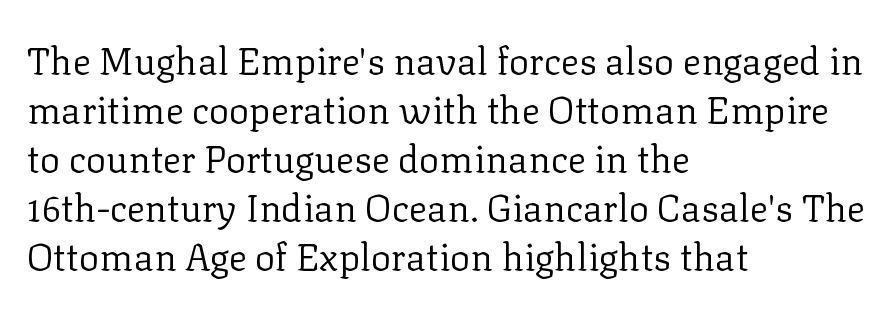
{"serif": "yes", "italic": "no", "bold": "no", "weight": "regular", "width": "normal", "stroke_contrast": "low", "x_height": "medium", "monospaced": "no", "underline": "no", "align": "left", "line_spacing": "normal", "line_spacing_ratio": 1.29, "letter_spacing": "normal", "letter_spacing_em": 0.0, "glyph_px": 38}
